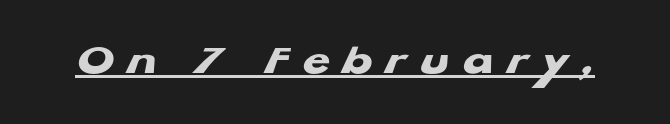
{"serif": "no", "bold": "yes", "weight": "heavy", "width": "wide", "stroke_contrast": "low", "x_height": "medium", "monospaced": "no", "underline": "yes", "letter_spacing": "wide", "letter_spacing_em": 0.29, "glyph_px": 44}
